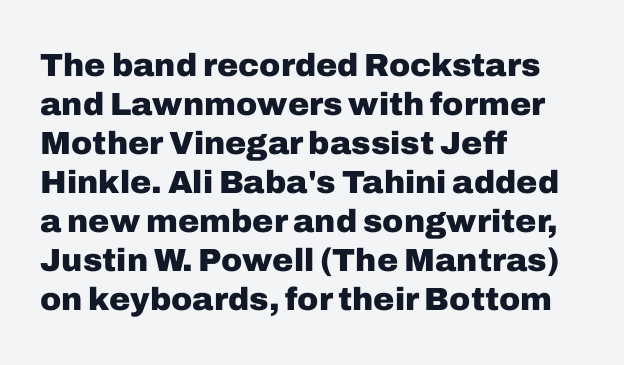
Here the designer chose a conventional face with non-uniform glyph widths. Tall strokes in this sample are plumb rather than angled. Underline: absent. Each letter's strokes conclude bluntly, with no projecting serifs. The horizontal fit of the characters is conventional and even. Set as a true bold cut, around the 700 mark.
